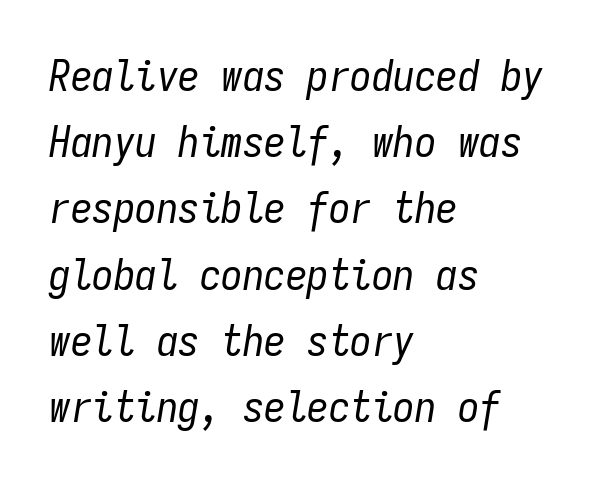
In CSS terms this would be text-align: left. The space beneath each line is pristine and unruled. A typesetter would mark this as italic. The line texture is even and compact thanks to regular tracking. Each new line begins a customary step beneath the previous one.
